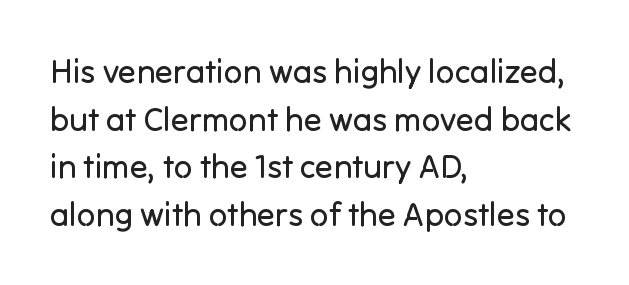
The image shows 33 px regular-weight sans-serif type, upright; set left-aligned, normal line spacing (1.44x), normal letter spacing, not underlined; low stroke contrast and a medium x-height.
